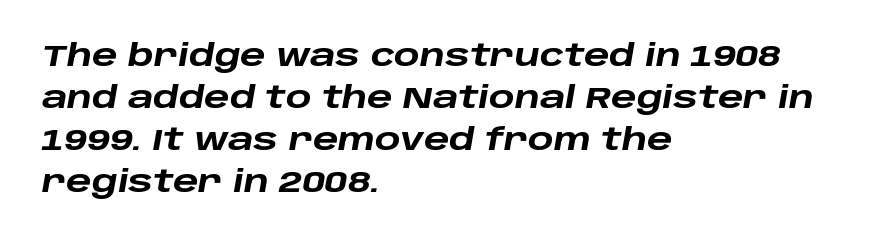
The image shows 30 px heavy, wide type, italic (leaning right); set left-aligned, normal line spacing (1.4x), normal letter spacing, not underlined; low stroke contrast and a large x-height.
